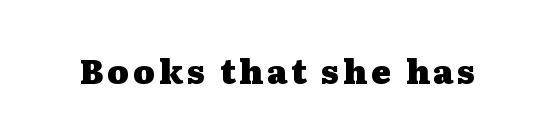
{"serif": "yes", "italic": "no", "bold": "yes", "weight": "heavy", "width": "wide", "stroke_contrast": "medium", "x_height": "medium", "monospaced": "no", "underline": "no", "glyph_px": 33}
